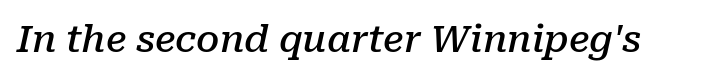
Looking at the ascenders, they clearly lean. Proportional: the letters do not fall into vertical columns. In terms of letterform style, serifs are clearly present. Moderately thickened strokes mark this as semibold type. A typesetter would call this zero additional tracking. Descender tails drop into unmarked territory.
